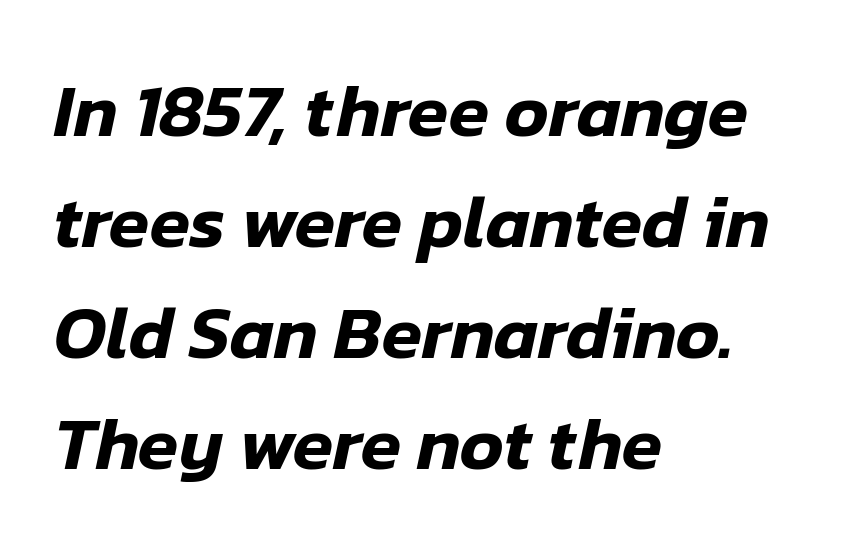
Q: Is the text italic (slanted)? A: Yes, it leans right by about 12 degrees.
Q: Is the text underlined? A: No.
Q: How is the paragraph aligned? A: Left-aligned.
Q: Is the spacing between letters normal or unusually wide? A: Normal.
Q: Is the spacing between lines tight, normal or loose? A: Normal.
Q: Width (condensed, normal, or wide)? A: Normal.
Q: Stroke contrast? A: Low.
Q: x-height? A: Medium.
Q: Monospaced? A: No.
